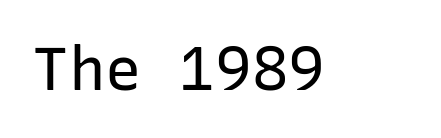
{"serif": "no", "italic": "no", "bold": "no", "weight": "regular", "width": "normal", "stroke_contrast": "low", "x_height": "medium", "monospaced": "yes", "underline": "no", "letter_spacing": "normal", "letter_spacing_em": 0.0, "glyph_px": 61}
